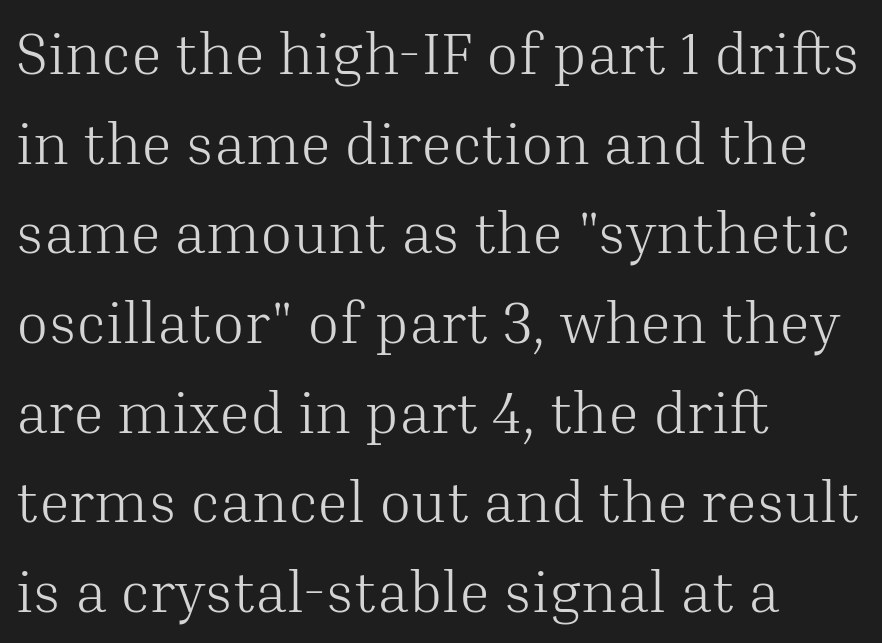
If you measured baseline to baseline, you'd find a middling distance. The type family on display is of the serif kind. The lettering stays uniformly vertical, giving the passage a roman look. Caption: face not bold, strokes unweighted. Visually the block forms a straight wall on the left and a jagged coastline on the right. Any mark beneath the type? The region is blank.
